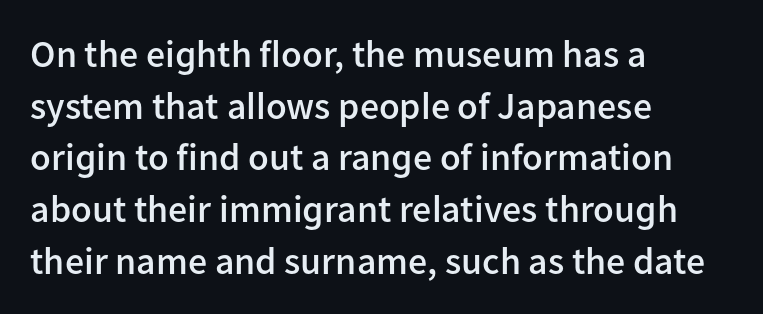
Q: Is the text bold? A: Semi-bold.
Q: Is the text italic (slanted)? A: No, it is upright.
Q: Is the typeface a serif or a sans-serif typeface? A: Sans-serif.
Q: Is the text underlined? A: No.
Q: How is the paragraph aligned? A: Left-aligned.
Q: Is the spacing between letters normal or unusually wide? A: Normal.
Q: Is the spacing between lines tight, normal or loose? A: Normal.
Q: Width (condensed, normal, or wide)? A: Normal.
Q: Stroke contrast? A: Low.
Q: x-height? A: Medium.
Q: Monospaced? A: No.
